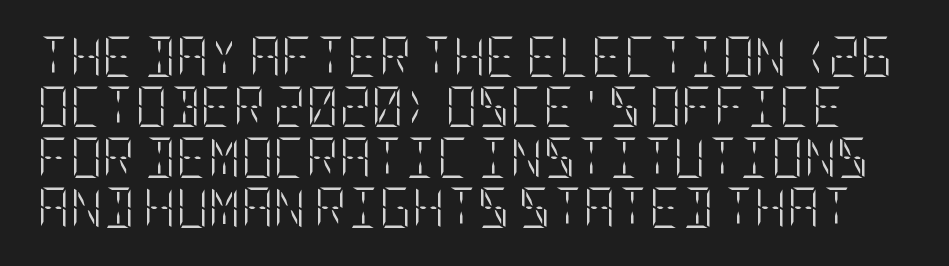
{"italic": "no", "bold": "no", "weight": "light", "width": "condensed", "stroke_contrast": "low", "x_height": "large", "underline": "no", "line_spacing": "normal", "line_spacing_ratio": 1.26, "letter_spacing": "normal", "letter_spacing_em": 0.0, "glyph_px": 40}
